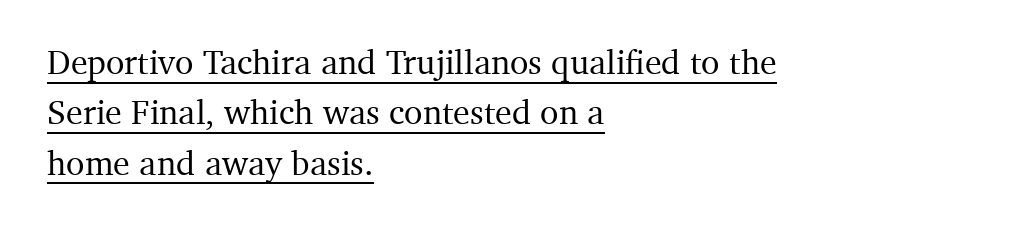
Q: Is the text italic (slanted)? A: No, it is upright.
Q: Is the typeface a serif or a sans-serif typeface? A: Serif.
Q: Is the text underlined? A: Yes.
Q: How is the paragraph aligned? A: Left-aligned.
Q: Is the spacing between letters normal or unusually wide? A: Normal.
Q: Is the spacing between lines tight, normal or loose? A: Normal.
Q: Width (condensed, normal, or wide)? A: Normal.
Q: Stroke contrast? A: Medium.
Q: x-height? A: Medium.
Q: Monospaced? A: No.
